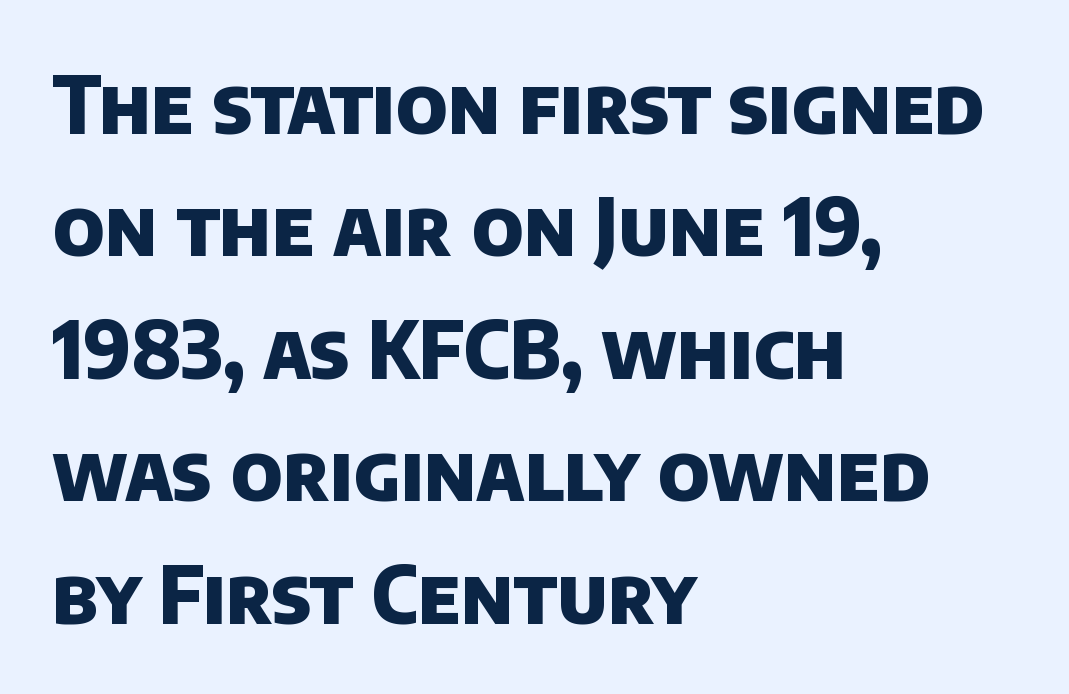
Reading down the column, the eye jumps a familiar distance to each next line. To sum up the face: it is a sans, with no serifs. The tracking reads as untouched default to a designer's eye. If you drew a ruler down the left edge, every line would touch it.
